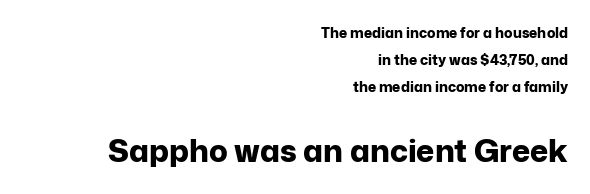
The image shows 31 px bold sans-serif type, upright; set right-aligned, loose line spacing (1.93x), normal letter spacing, not underlined; the second (bottom) block is 2.21x larger; low stroke contrast and a medium x-height.
